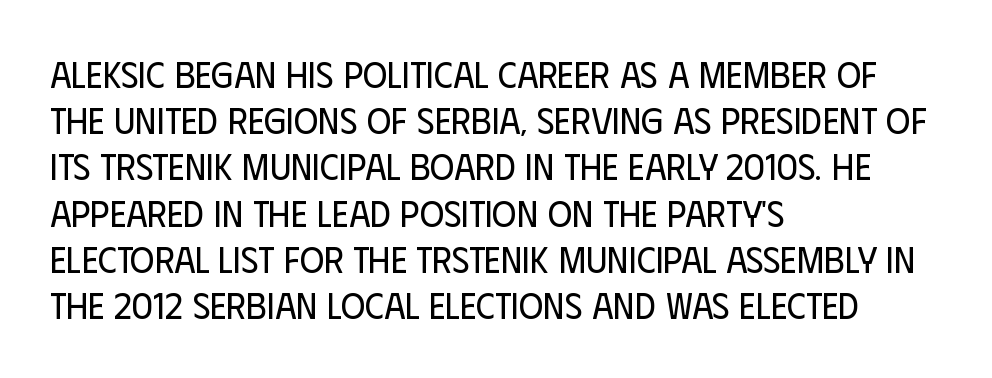
{"serif": "no", "italic": "no", "bold": "no", "weight": "regular", "width": "condensed", "stroke_contrast": "low", "x_height": "large", "monospaced": "no", "underline": "no", "align": "left", "line_spacing": "normal", "line_spacing_ratio": 1.25, "letter_spacing": "normal", "letter_spacing_em": 0.0, "glyph_px": 37}
